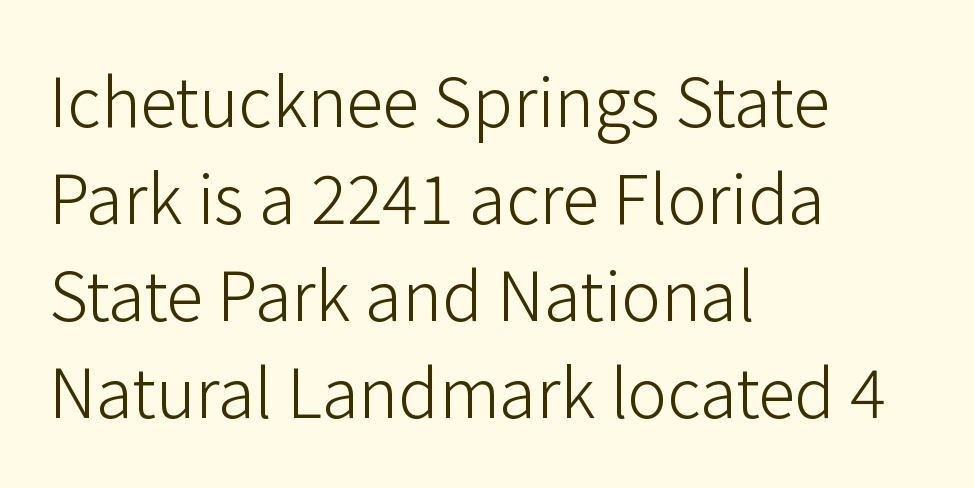
{"serif": "no", "italic": "no", "bold": "no", "weight": "light", "width": "normal", "stroke_contrast": "low", "x_height": "medium", "monospaced": "no", "underline": "no", "align": "left", "line_spacing": "normal", "line_spacing_ratio": 1.45, "letter_spacing": "normal", "letter_spacing_em": 0.0, "glyph_px": 67}
